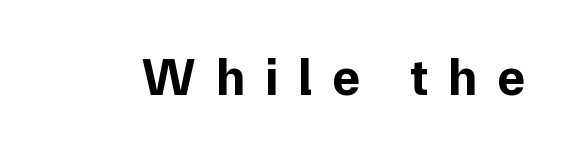
Q: Is the text bold? A: Yes.
Q: Is the text italic (slanted)? A: No, it is upright.
Q: Is the typeface a serif or a sans-serif typeface? A: Sans-serif.
Q: Is the text underlined? A: No.
Q: Is the spacing between letters normal or unusually wide? A: Unusually wide.
Q: Width (condensed, normal, or wide)? A: Normal.
Q: Stroke contrast? A: Low.
Q: x-height? A: Medium.
Q: Monospaced? A: No.
